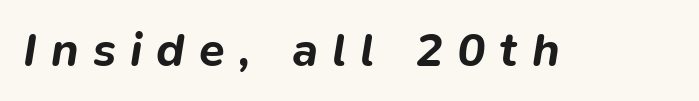
The image shows 47 px bold type, italic (leaning right); set unusually wide letter spacing (+0.3 em), not underlined; low stroke contrast and a medium x-height.
